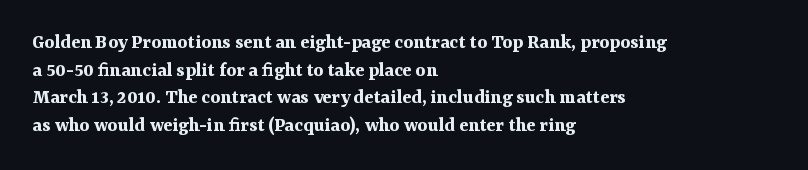
Q: Is the text bold? A: Yes.
Q: Is the text italic (slanted)? A: No, it is upright.
Q: Is the text underlined? A: No.
Q: How is the paragraph aligned? A: Left-aligned.
Q: Is the spacing between letters normal or unusually wide? A: Normal.
Q: Is the spacing between lines tight, normal or loose? A: Normal.
